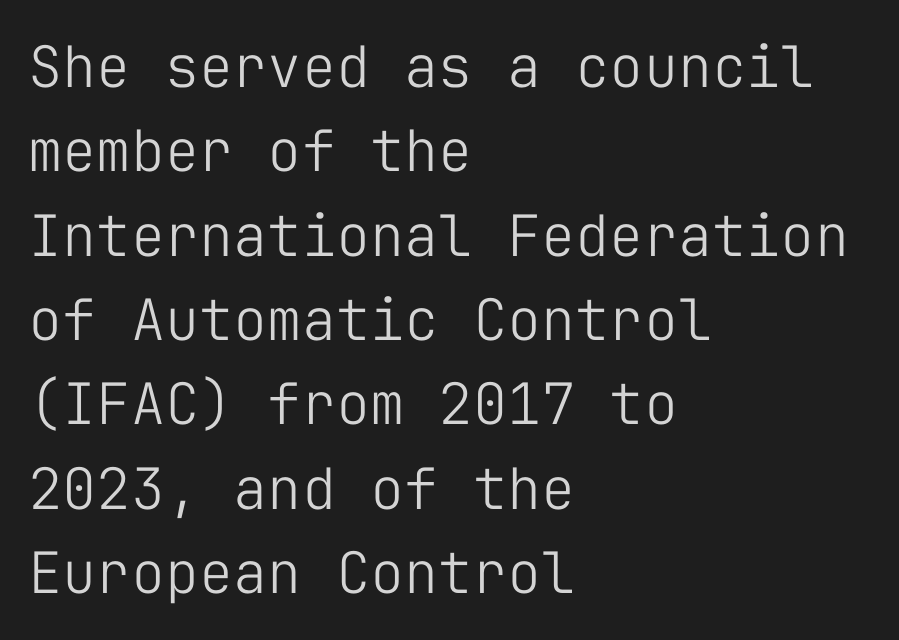
Q: Is the text bold? A: No.
Q: Is the text italic (slanted)? A: No, it is upright.
Q: Is the typeface a serif or a sans-serif typeface? A: Sans-serif.
Q: Is the text underlined? A: No.
Q: How is the paragraph aligned? A: Left-aligned.
Q: Is the spacing between letters normal or unusually wide? A: Normal.
Q: Is the spacing between lines tight, normal or loose? A: Normal.
Q: Width (condensed, normal, or wide)? A: Normal.
Q: Stroke contrast? A: Low.
Q: x-height? A: Medium.
Q: Monospaced? A: Yes.
